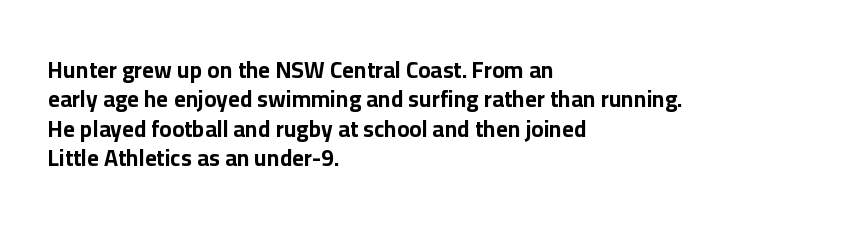
The image shows 23 px bold type, upright; set left-aligned, normal line spacing (1.28x), normal letter spacing, not underlined.
